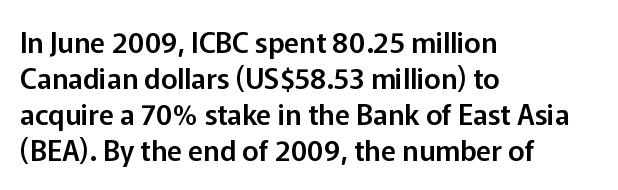
{"serif": "no", "italic": "no", "width": "normal", "stroke_contrast": "low", "x_height": "medium", "monospaced": "no", "underline": "no", "align": "left", "line_spacing": "normal", "line_spacing_ratio": 1.28, "letter_spacing": "normal", "letter_spacing_em": 0.0, "glyph_px": 28}
